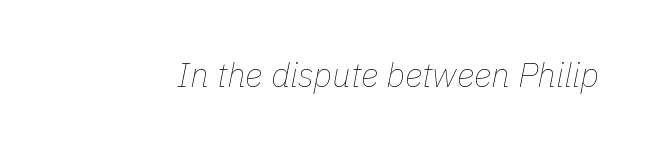
Q: Is the text bold? A: No.
Q: Is the text italic (slanted)? A: Yes, it leans right by about 11 degrees.
Q: Is the text underlined? A: No.
Q: Is the spacing between letters normal or unusually wide? A: Normal.
Q: Width (condensed, normal, or wide)? A: Normal.
Q: Stroke contrast? A: Low.
Q: x-height? A: Medium.
Q: Monospaced? A: No.
